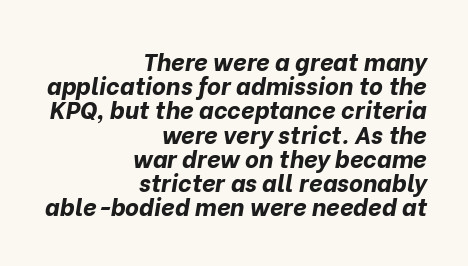
Short note: letters normally spaced. Weight check: bold — yes, fully. Whoever set this chose condensed vertical rhythm over breathing room. The passage shown is not underscored anywhere. Right-aligned paragraph, ragged on the left.
